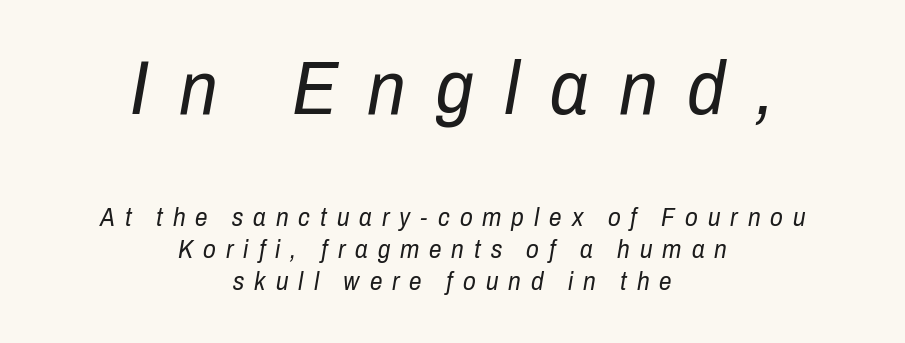
{"italic": "yes", "lean": "right", "slant_degrees": 10, "bold": "no", "weight": "regular", "width": "condensed", "stroke_contrast": "low", "x_height": "medium", "monospaced": "no", "underline": "no", "align": "center", "line_spacing": "normal", "line_spacing_ratio": 1.27, "letter_spacing": "wide", "letter_spacing_em": 0.4, "larger_block": "first", "size_ratio": 3.04, "glyph_px": 76}
